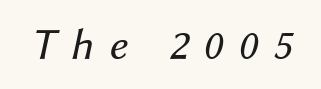
Q: Is the text bold? A: No.
Q: Is the text italic (slanted)? A: Yes, it leans right by about 12 degrees.
Q: Is the text underlined? A: No.
Q: Is the spacing between letters normal or unusually wide? A: Unusually wide.
Q: Width (condensed, normal, or wide)? A: Normal.
Q: Stroke contrast? A: Medium.
Q: x-height? A: Medium.
Q: Monospaced? A: No.
